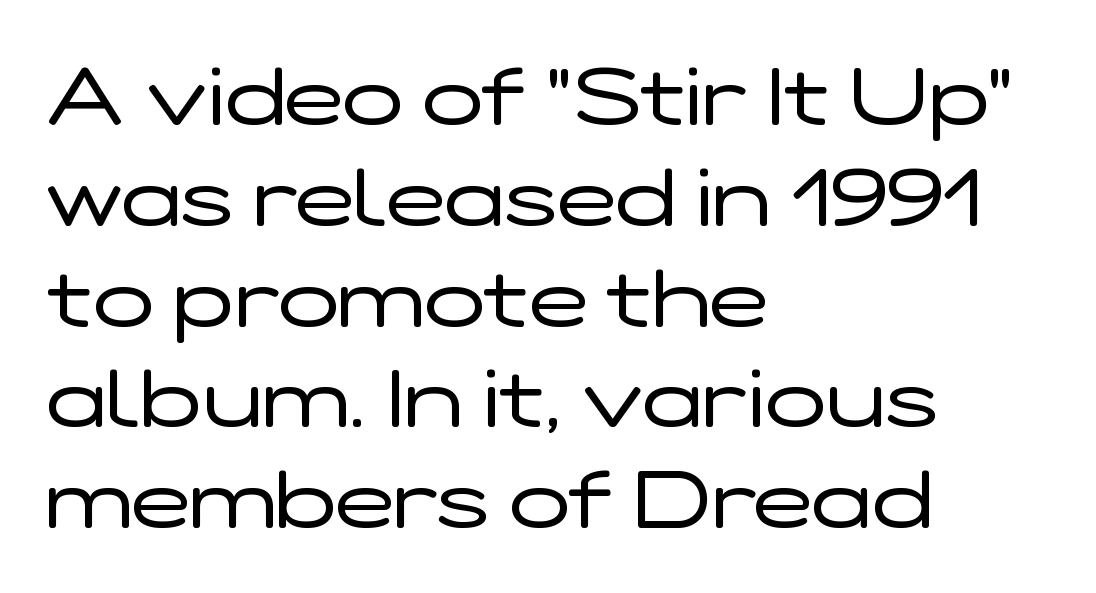
The image shows 80 px regular-weight, wide sans-serif type, upright; set left-aligned, normal line spacing (1.26x), normal letter spacing, not underlined; low stroke contrast and a medium x-height.
